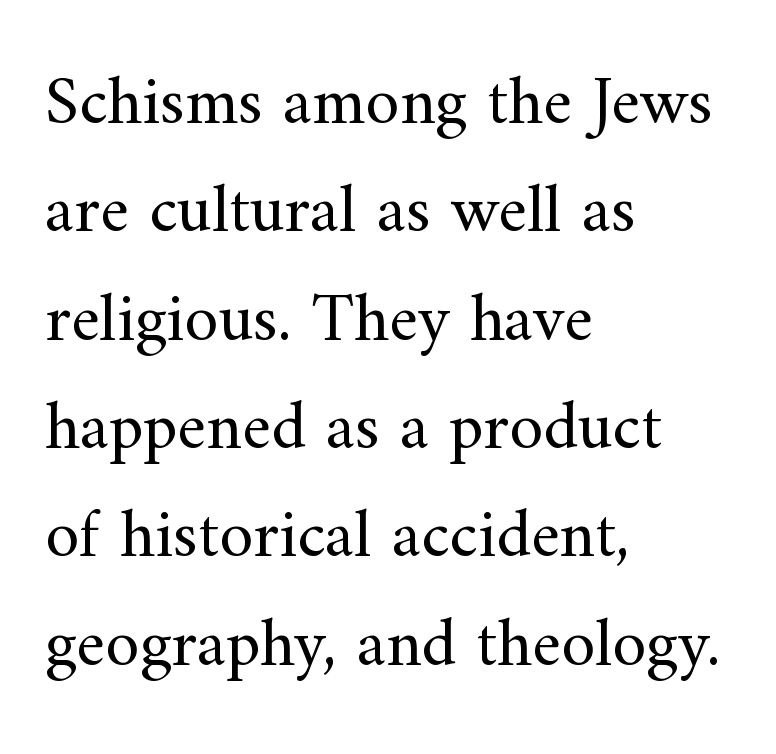
The image shows 69 px regular-weight serif type, upright; set left-aligned, normal line spacing (1.57x), normal letter spacing, not underlined; medium stroke contrast and a small x-height.
